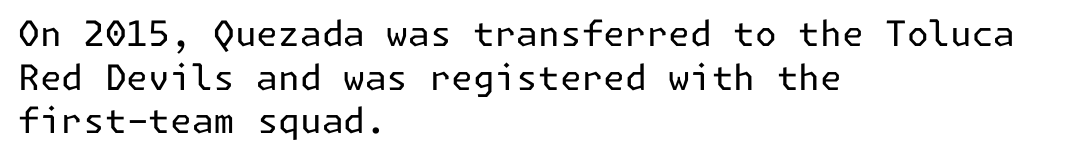
Q: Is the text bold? A: No.
Q: Is the text italic (slanted)? A: No, it is upright.
Q: Is the typeface a serif or a sans-serif typeface? A: Sans-serif.
Q: Is the text underlined? A: No.
Q: How is the paragraph aligned? A: Left-aligned.
Q: Is the spacing between letters normal or unusually wide? A: Normal.
Q: Is the spacing between lines tight, normal or loose? A: Normal.
Q: Width (condensed, normal, or wide)? A: Normal.
Q: Stroke contrast? A: Low.
Q: x-height? A: Medium.
